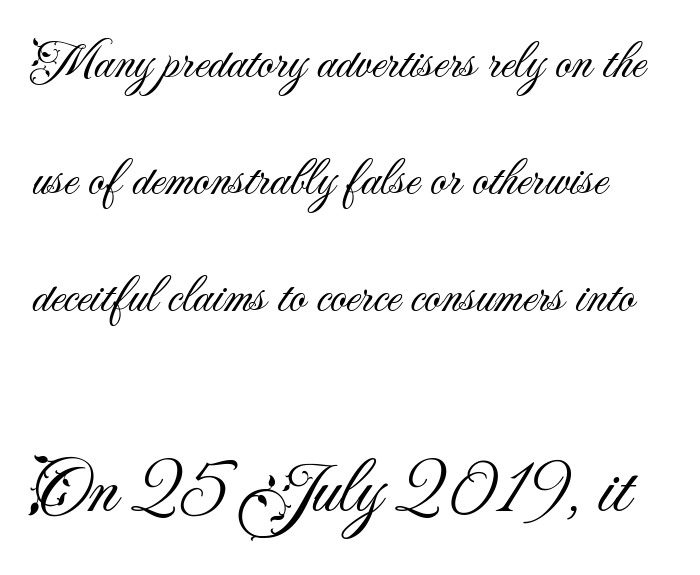
The rendering anchors every line to the left-hand side. These glyphs show unthickened strokes, regular width or finer. Proportional: the letters do not fall into vertical columns. Type style note: lacks serifs. This rendering leaves character spacing at its baseline value.
